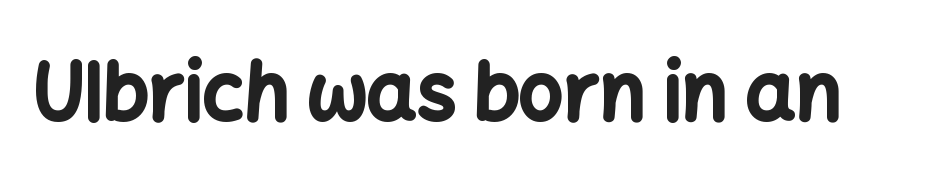
Q: Is the text bold? A: Yes.
Q: Is the text italic (slanted)? A: No, it is upright.
Q: Is the typeface a serif or a sans-serif typeface? A: Sans-serif.
Q: Is the text underlined? A: No.
Q: Is the spacing between letters normal or unusually wide? A: Normal.
Q: Width (condensed, normal, or wide)? A: Normal.
Q: Stroke contrast? A: Low.
Q: x-height? A: Medium.
Q: Monospaced? A: No.
